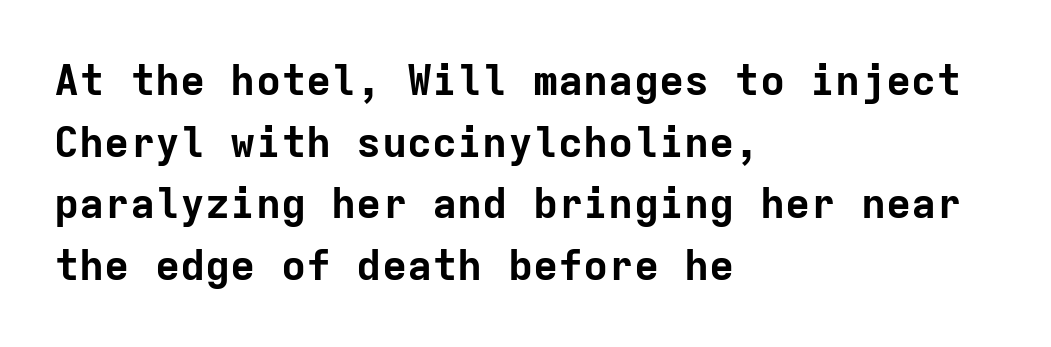
The image shows 42 px bold sans-serif type, upright, monospaced; set left-aligned, normal line spacing (1.47x), normal letter spacing, not underlined; low stroke contrast and a medium x-height.
